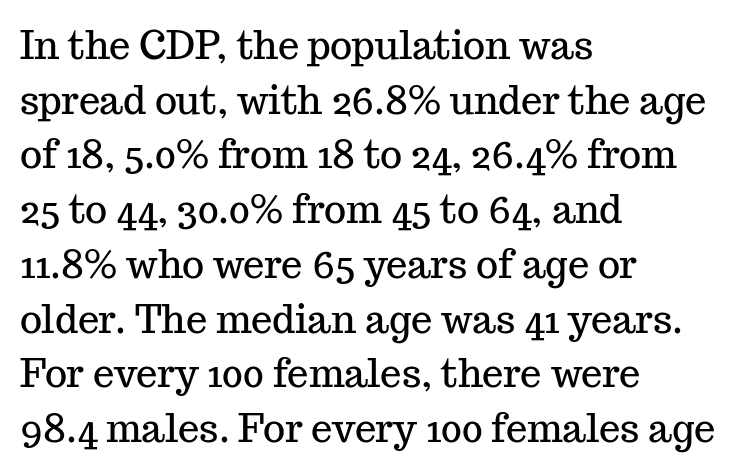
Q: Is the text italic (slanted)? A: No, it is upright.
Q: Is the typeface a serif or a sans-serif typeface? A: Serif.
Q: Is the text underlined? A: No.
Q: How is the paragraph aligned? A: Left-aligned.
Q: Is the spacing between letters normal or unusually wide? A: Normal.
Q: Is the spacing between lines tight, normal or loose? A: Normal.
Q: Width (condensed, normal, or wide)? A: Normal.
Q: Stroke contrast? A: Medium.
Q: x-height? A: Medium.
Q: Monospaced? A: No.
